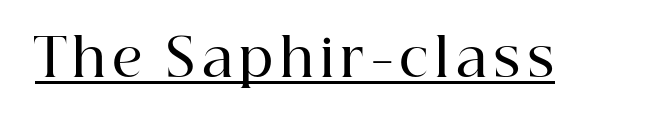
The image shows 52 px semibold serif type, upright; set underlined; high stroke contrast and a medium x-height.
